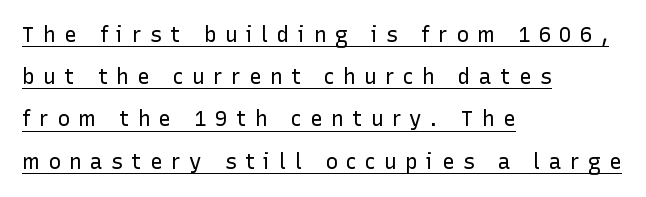
Q: Is the text bold? A: No.
Q: Is the text italic (slanted)? A: No, it is upright.
Q: Is the text underlined? A: Yes.
Q: How is the paragraph aligned? A: Left-aligned.
Q: Is the spacing between letters normal or unusually wide? A: Unusually wide.
Q: Is the spacing between lines tight, normal or loose? A: Loose.
